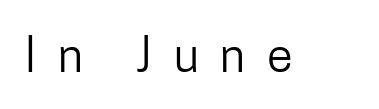
Q: Is the text bold? A: No.
Q: Is the text italic (slanted)? A: No, it is upright.
Q: Is the typeface a serif or a sans-serif typeface? A: Sans-serif.
Q: Is the text underlined? A: No.
Q: Is the spacing between letters normal or unusually wide? A: Unusually wide.
Q: Width (condensed, normal, or wide)? A: Condensed.
Q: Stroke contrast? A: Low.
Q: x-height? A: Medium.
Q: Monospaced? A: No.
